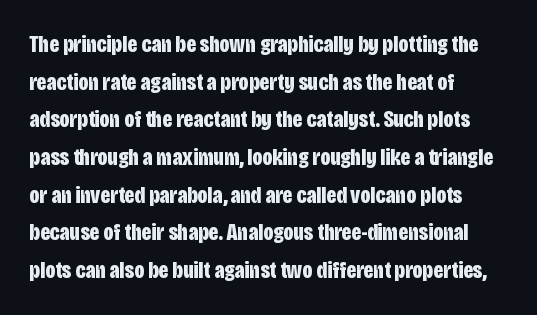
The image shows 24 px bold type, upright; set left-aligned, normal line spacing (1.57x), normal letter spacing, not underlined.
